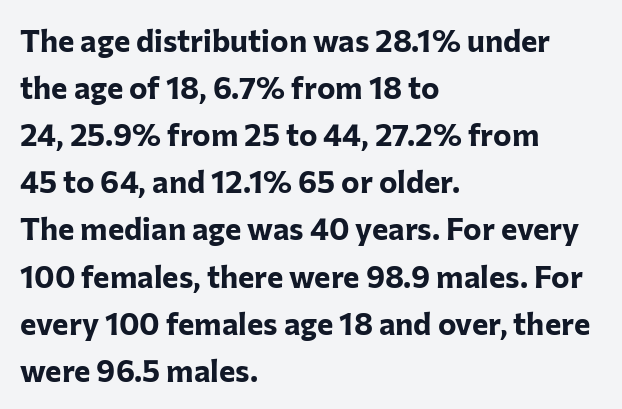
Q: Is the text bold? A: Yes.
Q: Is the text italic (slanted)? A: No, it is upright.
Q: Is the typeface a serif or a sans-serif typeface? A: Sans-serif.
Q: Is the text underlined? A: No.
Q: How is the paragraph aligned? A: Left-aligned.
Q: Is the spacing between letters normal or unusually wide? A: Normal.
Q: Is the spacing between lines tight, normal or loose? A: Normal.
Q: Width (condensed, normal, or wide)? A: Normal.
Q: Stroke contrast? A: Low.
Q: x-height? A: Medium.
Q: Monospaced? A: No.
